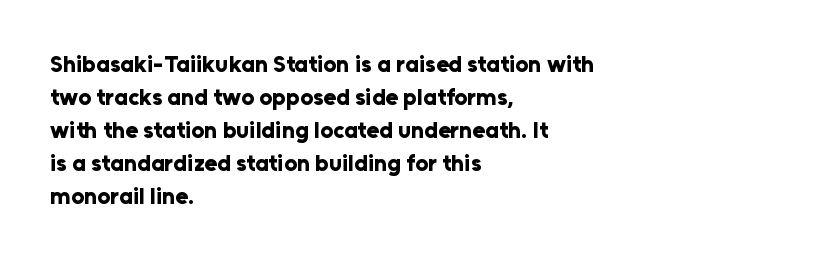
Q: Is the text bold? A: Yes.
Q: Is the text italic (slanted)? A: No, it is upright.
Q: Is the text underlined? A: No.
Q: How is the paragraph aligned? A: Left-aligned.
Q: Is the spacing between letters normal or unusually wide? A: Normal.
Q: Is the spacing between lines tight, normal or loose? A: Normal.
